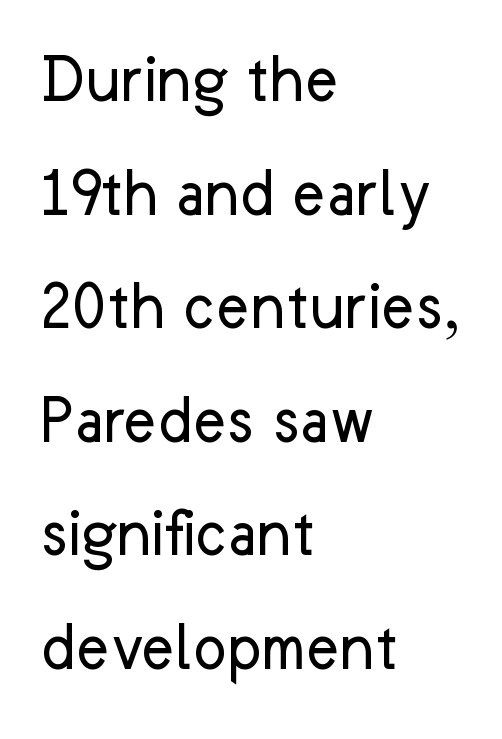
Stroke terminals: plain, sans-serif. The lettering stays uniformly vertical, giving the passage a roman look. Nobody touched the tracking dial on this one. The paragraph has a hard left edge and a soft right edge. Stroke mass is kept to a normal reading level or below.
